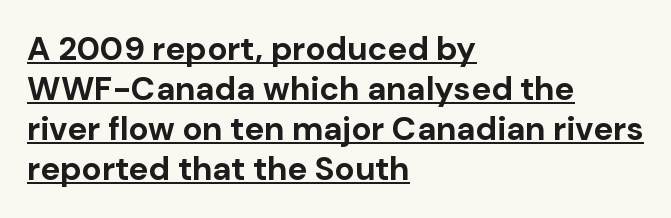
The image shows 33 px bold sans-serif type, upright; set left-aligned, line spacing 1.21x, normal letter spacing, underlined; low stroke contrast and a medium x-height.
